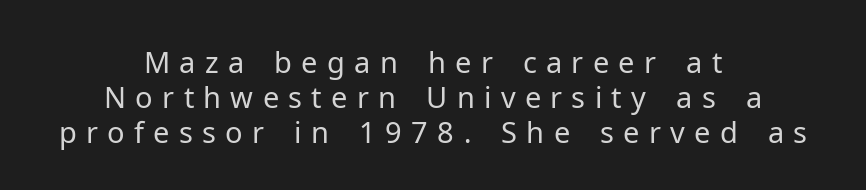
The passage shown is typed in a proportional face where columns would drift. One-word summary of the alignment: center. Caption: expanded tracking, letters set apart. The area under the type is left untouched. A sans-serif font was chosen for this passage.
